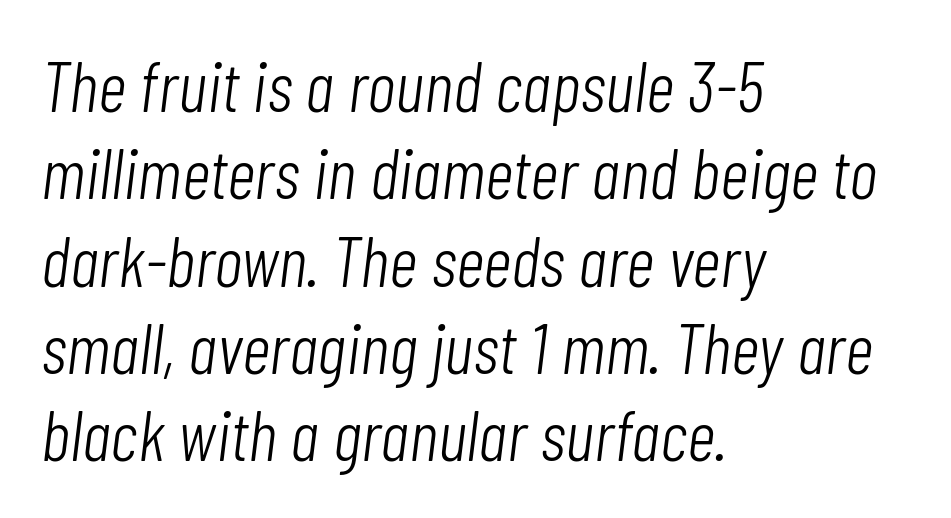
Alignment: flush left. The string is rendered with underlining switched off. Note the varied advance widths — an 'i' is clearly narrower than an 'm'. Compared with ordinary roman type, these characters are visibly tilted.
